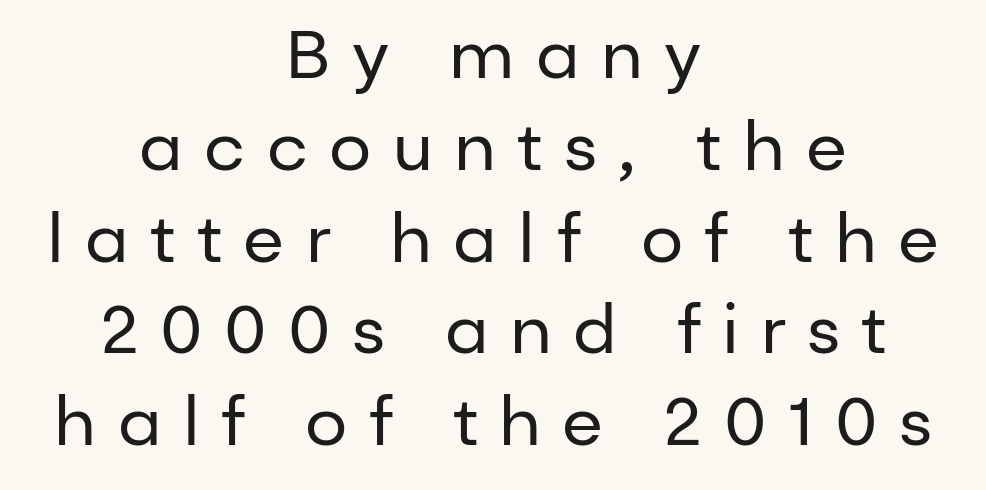
The image shows 67 px regular-weight sans-serif type, upright; set centered, normal line spacing (1.37x), unusually wide letter spacing (+0.32 em), not underlined; low stroke contrast and a medium x-height.
